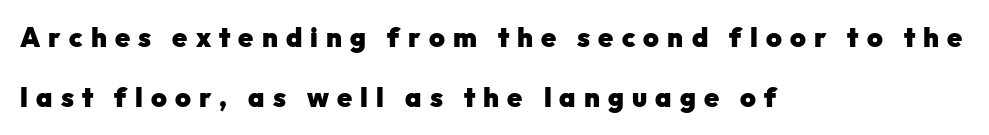
Q: Is the text bold? A: Yes.
Q: Is the text italic (slanted)? A: No, it is upright.
Q: Is the text underlined? A: No.
Q: How is the paragraph aligned? A: Left-aligned.
Q: Is the spacing between letters normal or unusually wide? A: Unusually wide.
Q: Is the spacing between lines tight, normal or loose? A: Loose.
